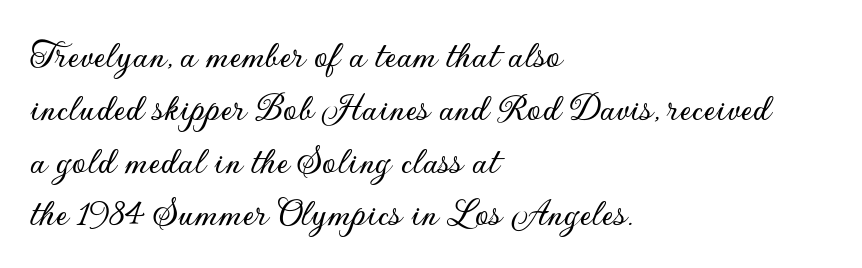
Q: Is the text italic (slanted)? A: Yes.
Q: Is the typeface a serif or a sans-serif typeface? A: Sans-serif.
Q: Is the text underlined? A: No.
Q: How is the paragraph aligned? A: Left-aligned.
Q: Is the spacing between letters normal or unusually wide? A: Normal.
Q: Is the spacing between lines tight, normal or loose? A: Normal.
Q: Width (condensed, normal, or wide)? A: Normal.
Q: Stroke contrast? A: Low.
Q: x-height? A: Small.
Q: Monospaced? A: No.
